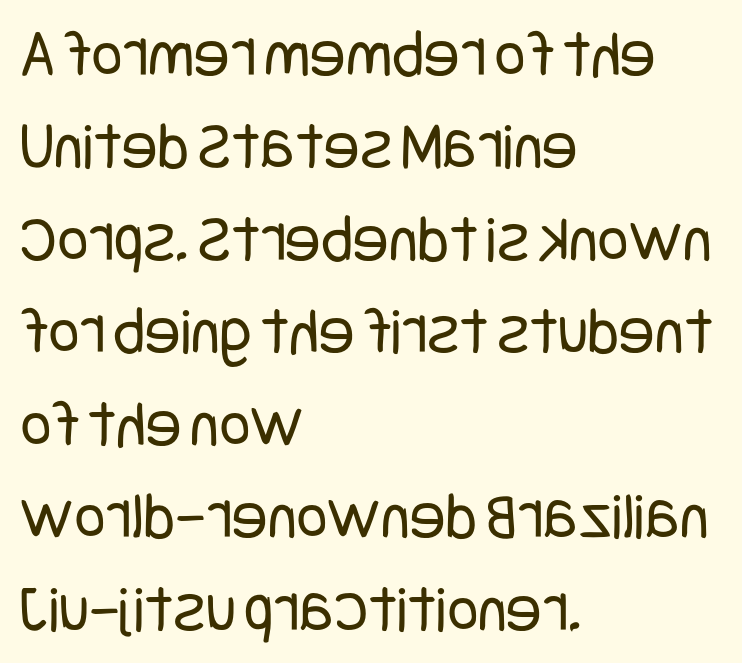
Q: Is the text bold? A: No.
Q: Is the text italic (slanted)? A: No, it is upright.
Q: Is the typeface a serif or a sans-serif typeface? A: Sans-serif.
Q: Is the text underlined? A: No.
Q: How is the paragraph aligned? A: Left-aligned.
Q: Is the spacing between letters normal or unusually wide? A: Normal.
Q: Is the spacing between lines tight, normal or loose? A: Normal.
Q: Width (condensed, normal, or wide)? A: Condensed.
Q: Stroke contrast? A: Low.
Q: x-height? A: Large.
